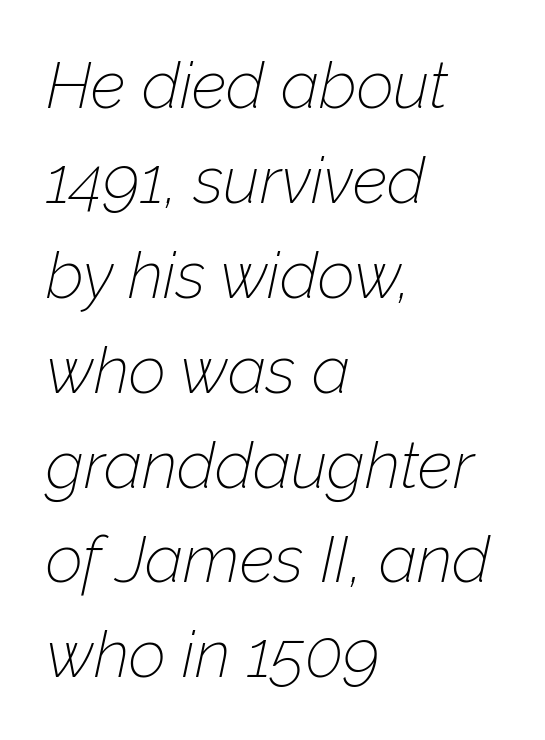
{"italic": "yes", "lean": "right", "slant_degrees": 12, "bold": "no", "weight": "thin", "width": "normal", "stroke_contrast": "low", "x_height": "medium", "monospaced": "no", "underline": "no", "align": "left", "line_spacing": "normal", "line_spacing_ratio": 1.46, "letter_spacing": "normal", "letter_spacing_em": 0.0, "glyph_px": 65}
